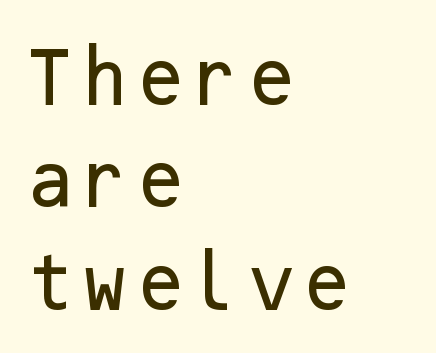
The image shows 64 px sans-serif type, upright; set left-aligned, normal line spacing (1.6x), normal letter spacing, not underlined; low stroke contrast and a medium x-height.
